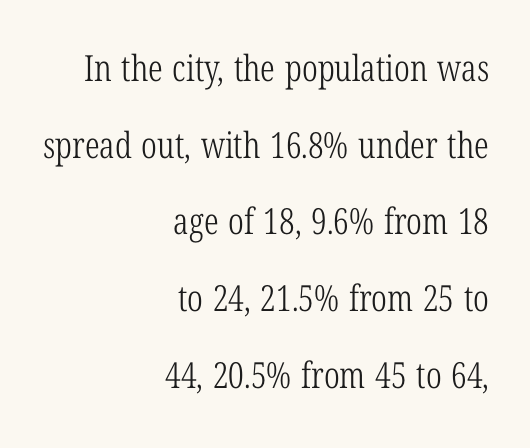
Reading down the column, the eye jumps a long way to each next line. The gaps between neighbouring characters are ordinary and unremarkable. Vertical strokes here are truly vertical. A light-to-regular cut is what we see here.
